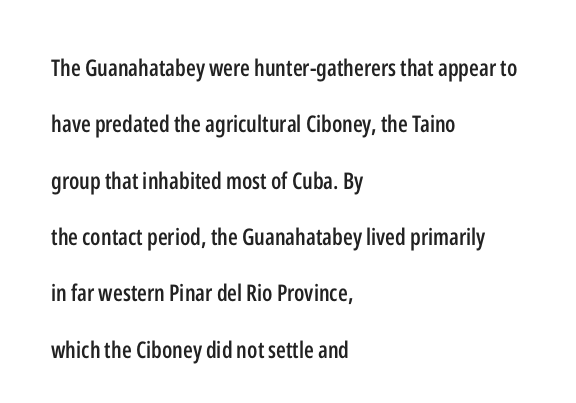
The image shows 23 px text type, upright; set left-aligned, loose line spacing (2.45x), normal letter spacing, not underlined.
